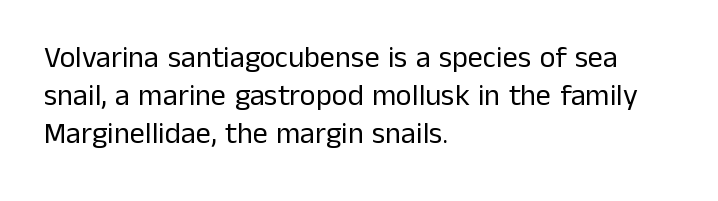
Letters have the restrained weight of plain body copy at most. Characters follow at the spacing the type designer built in. Honestly, there is no underline to notice here at all. The typesetter chose a ragged-right arrangement here. Character widths vary here, with narrow letters taking less room than wide ones. Normally led — the rows are evenly, conventionally spaced.
